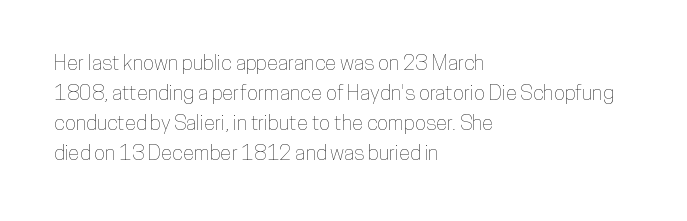
Q: Is the text italic (slanted)? A: No, it is upright.
Q: Is the text underlined? A: No.
Q: How is the paragraph aligned? A: Left-aligned.
Q: Is the spacing between letters normal or unusually wide? A: Normal.
Q: Is the spacing between lines tight, normal or loose? A: Normal.
